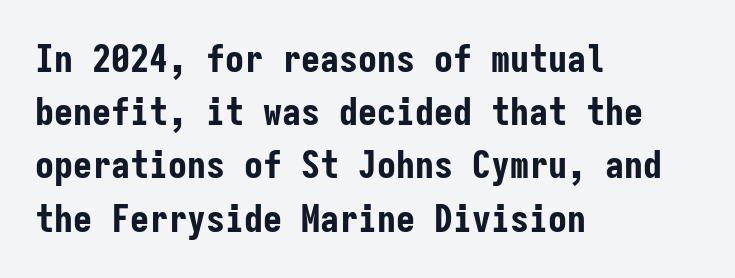
Quick note: underline off. Visually the block forms a straight wall on the left and a jagged coastline on the right. The sample has been set heavy, in full bold. Is this a sans? Yes — the strokes have no serifs. Style check: upright. Evenly set lines give the paragraph a standard silhouette.
